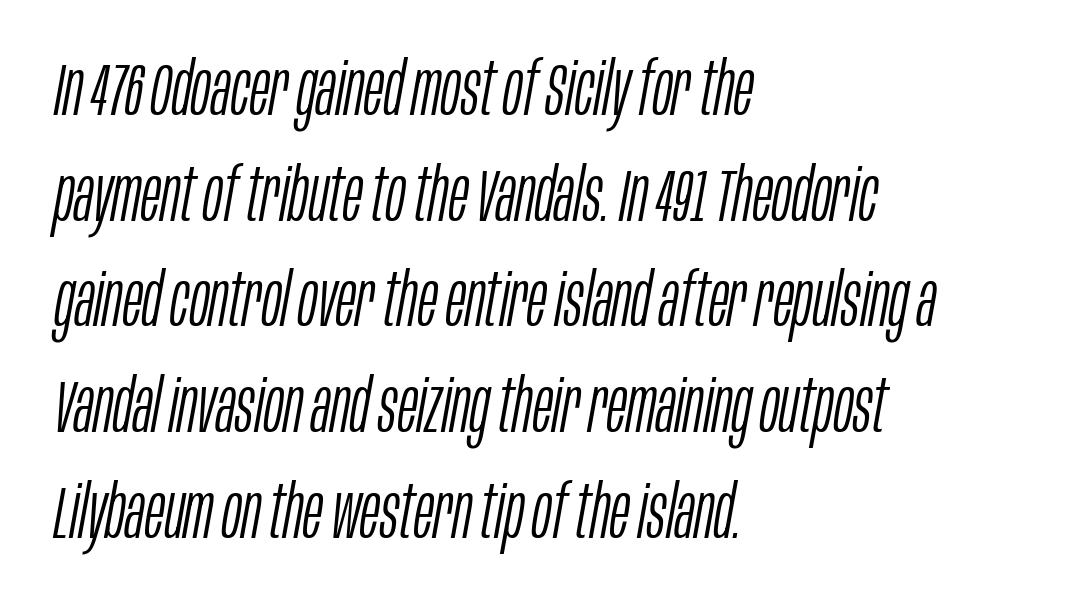
{"italic": "yes", "lean": "right", "slant_degrees": 10, "bold": "no", "weight": "light", "width": "condensed", "stroke_contrast": "low", "x_height": "large", "monospaced": "no", "underline": "no", "align": "left", "line_spacing": "normal", "line_spacing_ratio": 1.41, "letter_spacing": "normal", "letter_spacing_em": 0.0, "glyph_px": 75}
